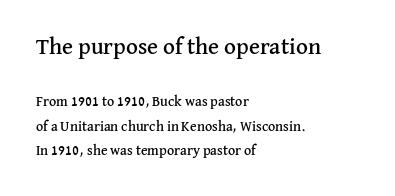
Q: Is the text italic (slanted)? A: No, it is upright.
Q: Is the text underlined? A: No.
Q: How is the paragraph aligned? A: Left-aligned.
Q: Is the spacing between letters normal or unusually wide? A: Normal.
Q: Which block of text is set in a larger size, the first (top) or the second (bottom)? A: The first (top) one.
